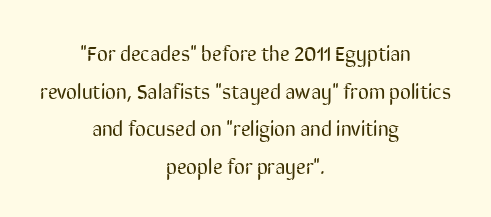
{"italic": "no", "bold": "no", "underline": "no", "align": "center", "line_spacing_ratio": 1.79, "letter_spacing": "normal", "letter_spacing_em": 0.0, "glyph_px": 21}
